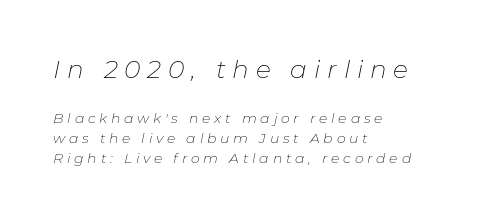
The image shows 25 px text type, italic (leaning right); set left-aligned, normal line spacing (1.44x), unusually wide letter spacing (+0.27 em), not underlined; the first (top) block is 1.79x larger.
